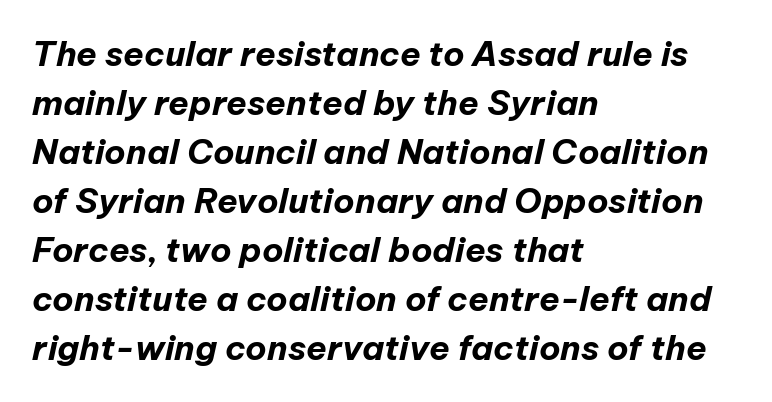
These lines keep a tight, regular rhythm from letter to letter. If you drew a ruler down the left edge, every line would touch it. The sample has been set heavy, in full bold. The zone under the glyphs is completely vacant. Is this a fixed-width face? No — the glyphs have proportional, varying widths. Reading down the column, the eye jumps a familiar distance to each next line.
